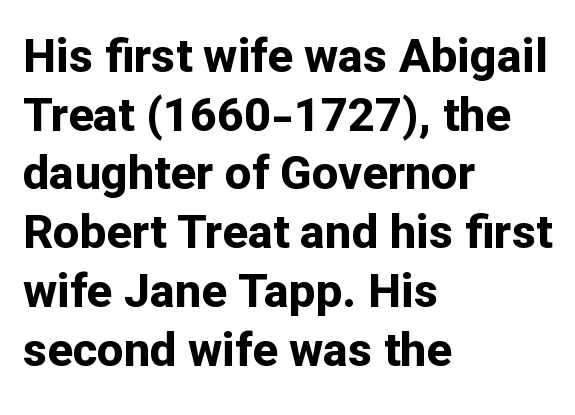
{"serif": "no", "italic": "no", "bold": "yes", "weight": "bold", "width": "normal", "stroke_contrast": "low", "x_height": "medium", "monospaced": "no", "underline": "no", "align": "left", "line_spacing": "normal", "line_spacing_ratio": 1.25, "letter_spacing": "normal", "letter_spacing_em": 0.0, "glyph_px": 47}
